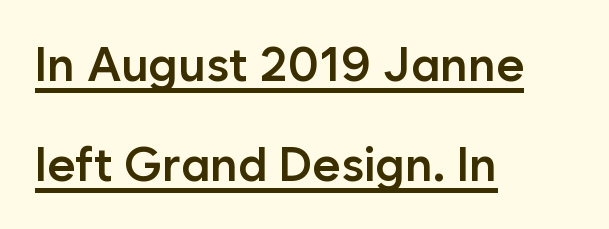
Q: Is the text bold? A: Semi-bold.
Q: Is the text italic (slanted)? A: No, it is upright.
Q: Is the typeface a serif or a sans-serif typeface? A: Sans-serif.
Q: Is the text underlined? A: Yes.
Q: How is the paragraph aligned? A: Left-aligned.
Q: Is the spacing between letters normal or unusually wide? A: Normal.
Q: Is the spacing between lines tight, normal or loose? A: Loose.
Q: Width (condensed, normal, or wide)? A: Normal.
Q: Stroke contrast? A: Low.
Q: x-height? A: Medium.
Q: Monospaced? A: No.
